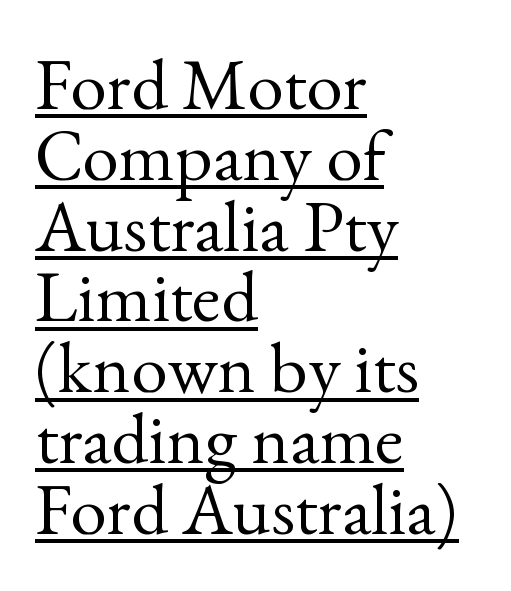
The rendering shows small feet on the letterforms — a serif design. Cramped leading. The passage shown is typed in a proportional face where columns would drift. The string is rendered with underlining switched on.
